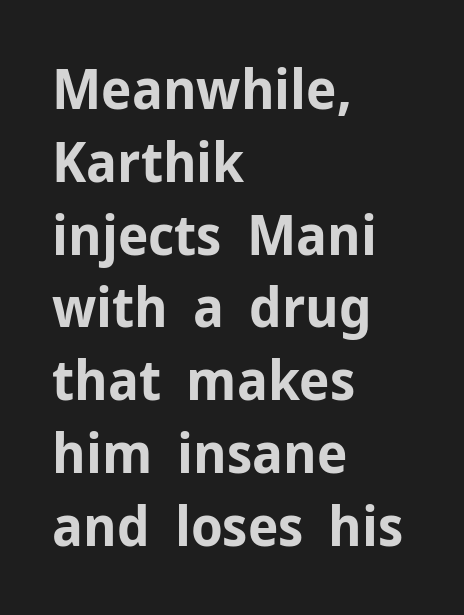
The image shows 56 px bold sans-serif type, upright; set left-aligned, normal line spacing (1.3x), normal letter spacing, not underlined; low stroke contrast and a medium x-height.
